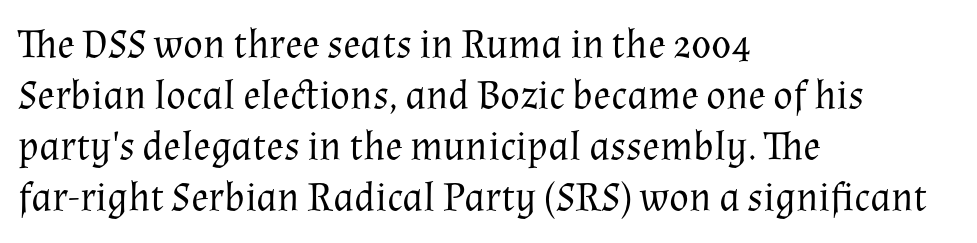
Q: Is the text bold? A: No.
Q: Is the text italic (slanted)? A: No, it is upright.
Q: Is the typeface a serif or a sans-serif typeface? A: Serif.
Q: Is the text underlined? A: No.
Q: How is the paragraph aligned? A: Left-aligned.
Q: Is the spacing between letters normal or unusually wide? A: Normal.
Q: Width (condensed, normal, or wide)? A: Normal.
Q: Stroke contrast? A: Medium.
Q: x-height? A: Medium.
Q: Monospaced? A: No.
